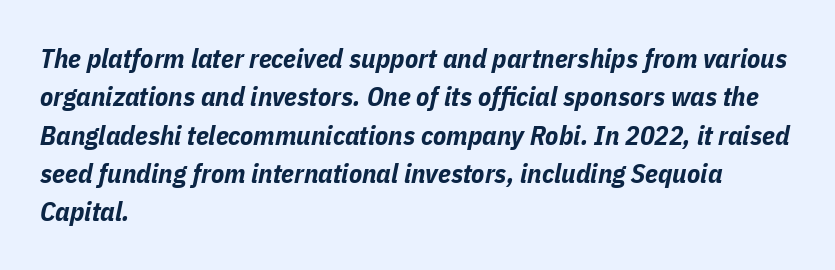
Observe the lean: these are italic letterforms. Students, note that the glyphs here touch the page at normal intervals. These words are printed bold, with thick strokes throughout. Casual observation: everything's shoved over to the left. A clean baseline with only descenders dipping below it.
